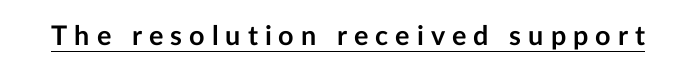
The image shows 27 px bold type, upright; set unusually wide letter spacing (+0.26 em), underlined.
